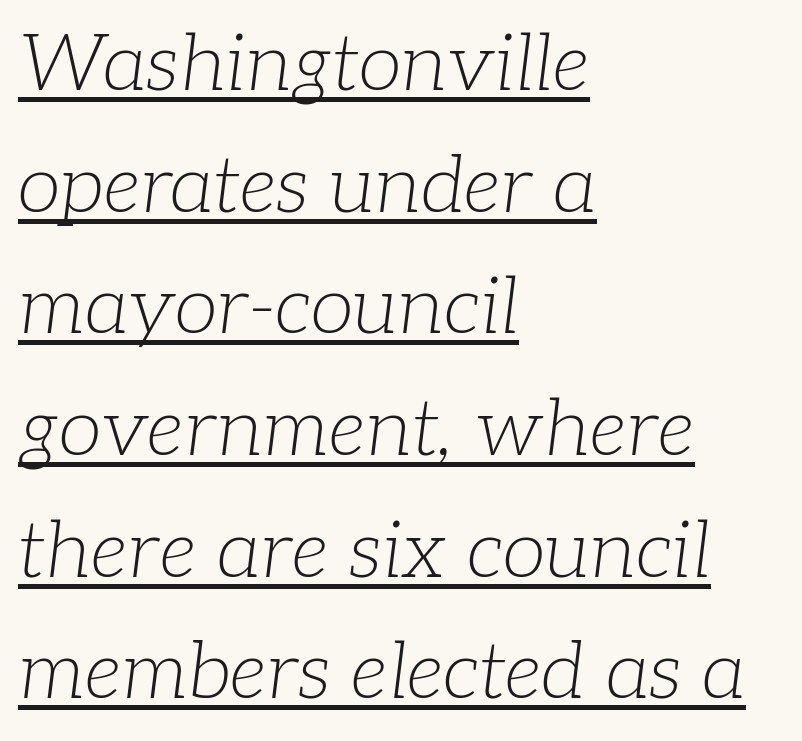
A rule runs beneath these lines of type. The type is set solid horizontally, with unmodified tracking. Every character sits at an angle, as italics do. The passage shown is typed in a proportional face where columns would drift. These lines are composed in type with serifs. Counters stay open thanks to moderate or lighter strokes.
